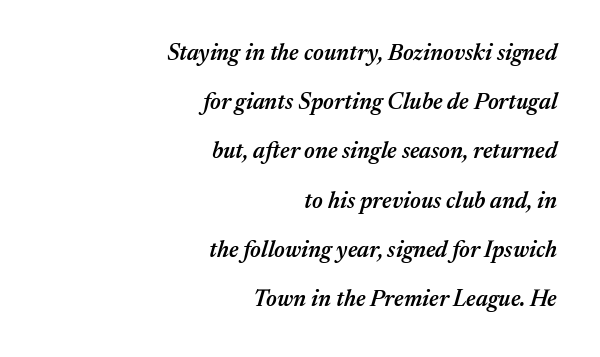
The image shows 23 px text type, italic (leaning right); set right-aligned, loose line spacing (2.14x), normal letter spacing, not underlined.
